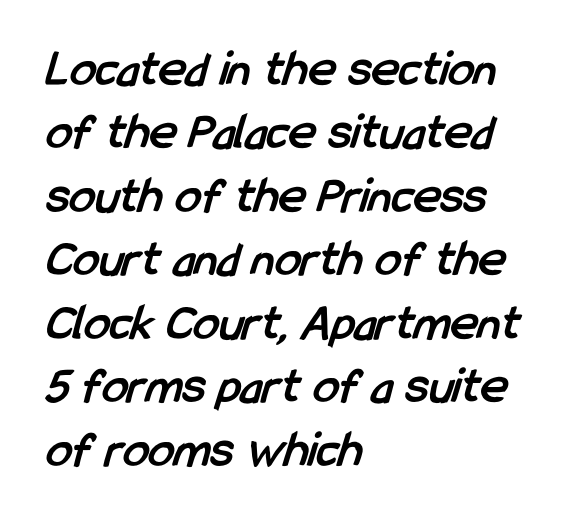
Only glyphs here, with clear space below each row. Strokes here are thick enough to call this a true bold. The rendering shows plain stroke endings on the letterforms — a sans-serif design. A typesetter would call this proportional, since set widths differ per character. Glyph-to-glyph distance matches everyday printed text. Reading down the block, your eye returns to a fixed left position each line.
